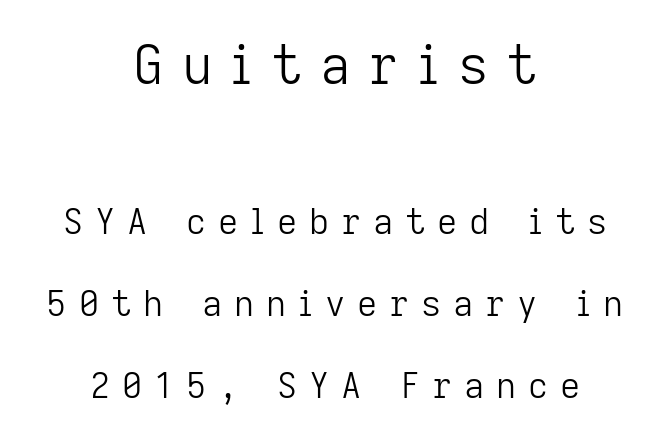
{"serif": "no", "italic": "no", "bold": "no", "weight": "light", "width": "normal", "stroke_contrast": "low", "x_height": "medium", "monospaced": "no", "underline": "no", "align": "center", "line_spacing": "loose", "line_spacing_ratio": 2.35, "letter_spacing": "wide", "letter_spacing_em": 0.34, "larger_block": "first", "size_ratio": 1.51, "glyph_px": 53}
